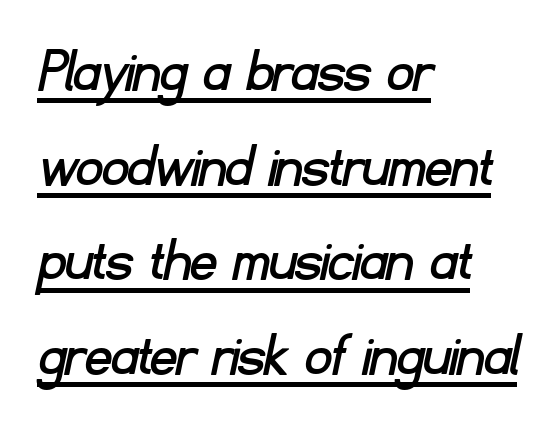
Q: Is the typeface a serif or a sans-serif typeface? A: Sans-serif.
Q: Is the text underlined? A: Yes.
Q: How is the paragraph aligned? A: Left-aligned.
Q: Is the spacing between letters normal or unusually wide? A: Normal.
Q: Is the spacing between lines tight, normal or loose? A: Normal.
Q: Width (condensed, normal, or wide)? A: Normal.
Q: Stroke contrast? A: Low.
Q: x-height? A: Small.
Q: Monospaced? A: No.
